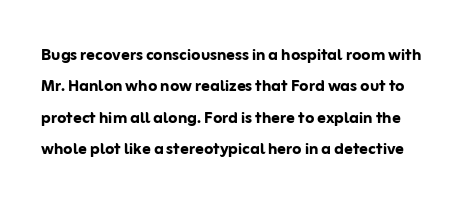
The image shows 21 px bold type, upright; set normal line spacing (1.5x), normal letter spacing, not underlined.
